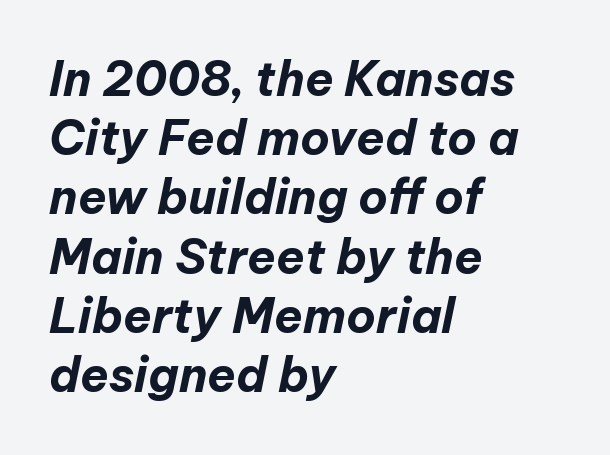
The image shows 47 px bold type, italic (leaning right); set left-aligned, normal line spacing (1.26x), normal letter spacing, not underlined; low stroke contrast and a medium x-height.
